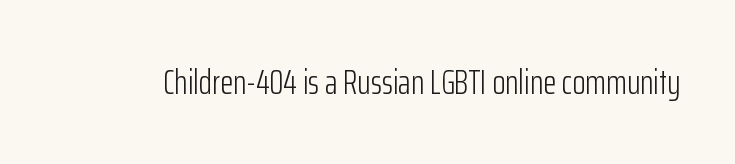
Q: Is the text bold? A: No.
Q: Is the text italic (slanted)? A: No, it is upright.
Q: Is the typeface a serif or a sans-serif typeface? A: Sans-serif.
Q: Is the text underlined? A: No.
Q: Is the spacing between letters normal or unusually wide? A: Normal.
Q: Width (condensed, normal, or wide)? A: Condensed.
Q: Stroke contrast? A: Low.
Q: x-height? A: Medium.
Q: Monospaced? A: No.
